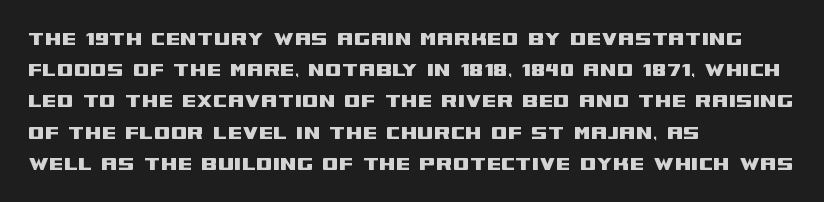
The image shows 24 px text type, upright; set left-aligned, normal line spacing (1.3x), normal letter spacing, not underlined.
